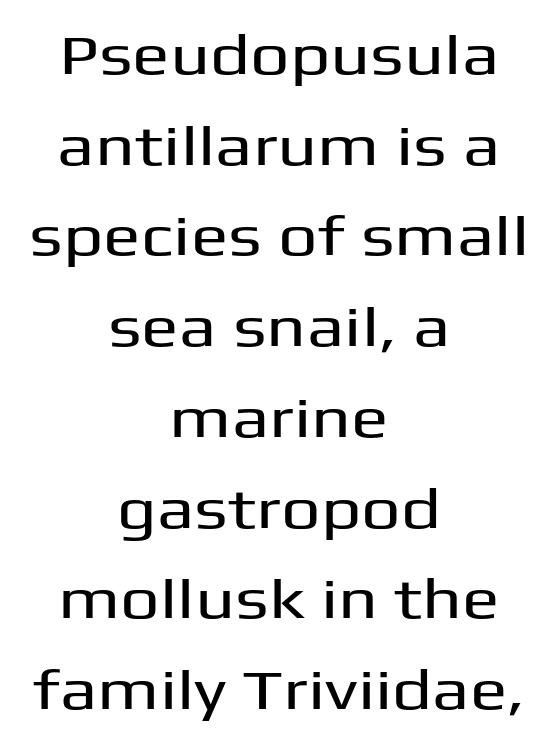
The image shows 56 px wide sans-serif type, upright; set centered, normal line spacing (1.62x), normal letter spacing, not underlined; medium stroke contrast and a medium x-height.
